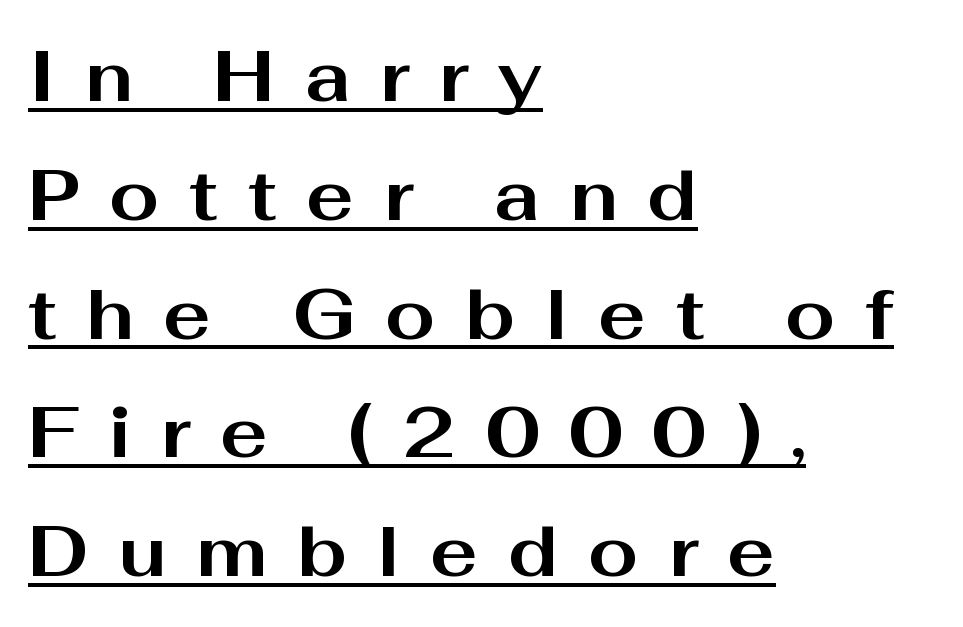
Q: Is the text bold? A: Yes.
Q: Is the text italic (slanted)? A: No, it is upright.
Q: Is the typeface a serif or a sans-serif typeface? A: Sans-serif.
Q: Is the text underlined? A: Yes.
Q: How is the paragraph aligned? A: Left-aligned.
Q: Is the spacing between letters normal or unusually wide? A: Unusually wide.
Q: Is the spacing between lines tight, normal or loose? A: Normal.
Q: Width (condensed, normal, or wide)? A: Wide.
Q: Stroke contrast? A: Medium.
Q: x-height? A: Medium.
Q: Monospaced? A: No.
